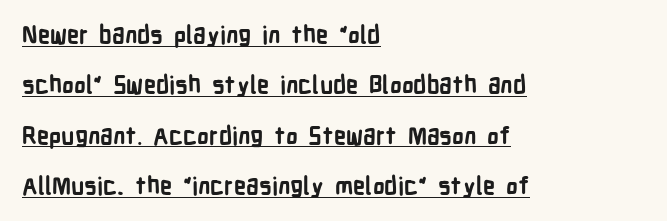
The image shows 24 px bold type, upright; set left-aligned, loose line spacing (2.1x), normal letter spacing, underlined.
